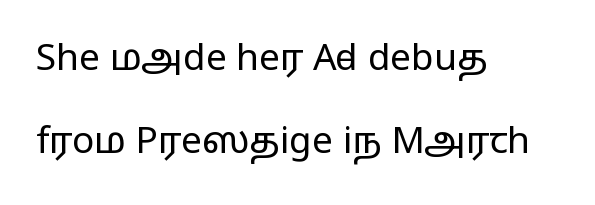
Q: Is the text bold? A: No.
Q: Is the text italic (slanted)? A: No, it is upright.
Q: Is the typeface a serif or a sans-serif typeface? A: Sans-serif.
Q: Is the text underlined? A: No.
Q: How is the paragraph aligned? A: Left-aligned.
Q: Is the spacing between letters normal or unusually wide? A: Normal.
Q: Is the spacing between lines tight, normal or loose? A: Loose.
Q: Width (condensed, normal, or wide)? A: Wide.
Q: Stroke contrast? A: Low.
Q: x-height? A: Medium.
Q: Monospaced? A: No.
